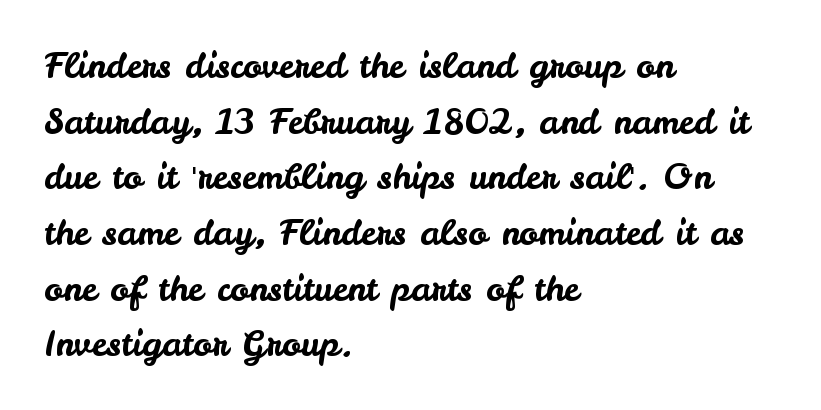
Does the type have serifs? No, each stem ends abruptly. What stands out about the letter spacing? Nothing — it is the standard amount. The rendering anchors every line to the left-hand side. The zone under the glyphs is completely vacant.
